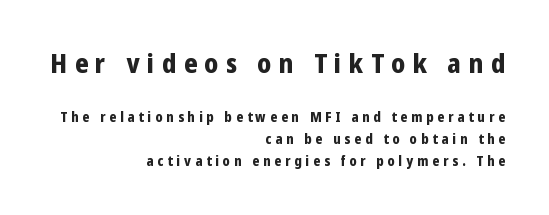
The image shows 27 px bold type, upright; set right-aligned, normal line spacing (1.55x), unusually wide letter spacing (+0.28 em), not underlined; the first (top) block is 1.93x larger.
